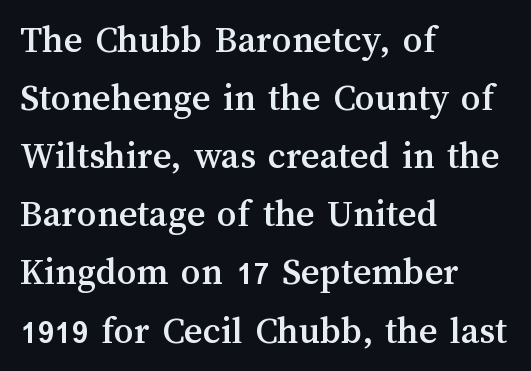
Glyph-to-glyph distance matches everyday printed text. It's the straight-up-and-down kind of type. Think of a printed novel: that variable character pitch is what you see here. The compositor pushed each line to the left boundary. Baseline-to-baseline distance is the conventional proportion of letter height.
